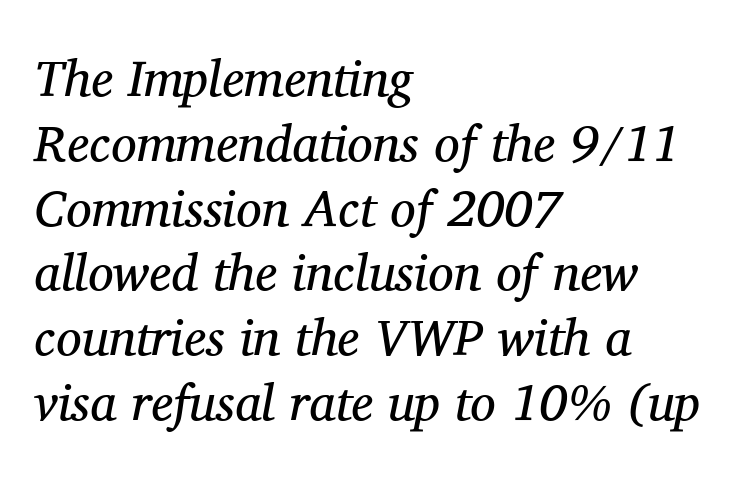
Weight: regular or lighter. Here the glyphs are tracked normally, forming tight word shapes. Italic: yes, the glyphs are oblique. The baseline area is clear.
